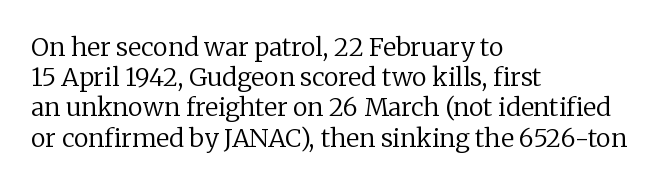
{"italic": "no", "bold": "no", "underline": "no", "align": "left", "line_spacing_ratio": 1.21, "letter_spacing": "normal", "letter_spacing_em": 0.0, "glyph_px": 25}
